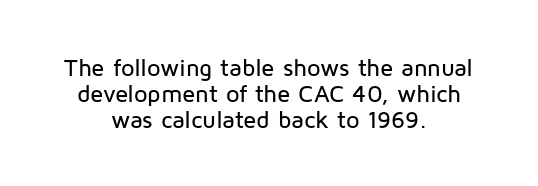
Q: Is the text italic (slanted)? A: No, it is upright.
Q: Is the text underlined? A: No.
Q: How is the paragraph aligned? A: Centered.
Q: Is the spacing between letters normal or unusually wide? A: Normal.
Q: Is the spacing between lines tight, normal or loose? A: Tight.
